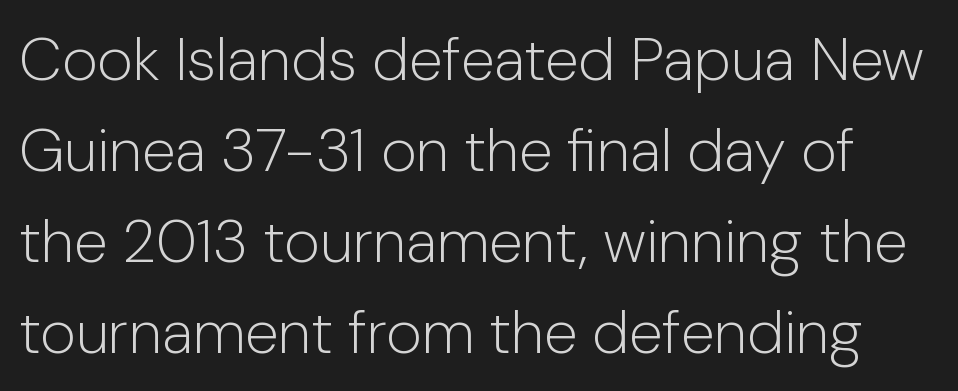
The rendering uses natural spacing where letterforms have individual widths. This rendering leaves character spacing at its baseline value. Quick note: not italic, upright. Compared with typical paragraphs, the rows here are spaced about the same. No chunkiness to these letters — they're not bold.
